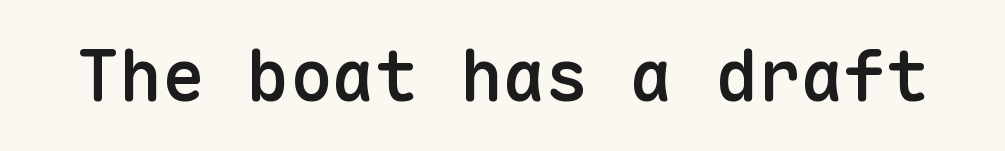
{"serif": "no", "italic": "no", "bold": "semi", "weight": "semibold", "width": "normal", "stroke_contrast": "low", "x_height": "medium", "monospaced": "yes", "underline": "no", "letter_spacing": "normal", "letter_spacing_em": 0.0, "glyph_px": 71}
